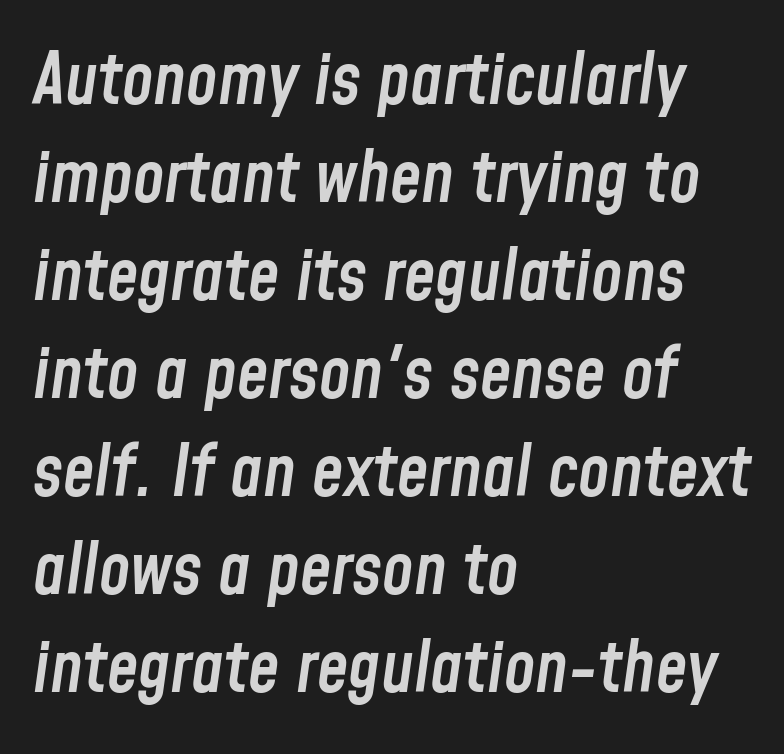
This sample keeps an unexceptional amount of space between lines. These lines are set flush left with a ragged right edge. These words are printed semibold, heavier than regular yet not bold. Every character sits at an angle, as italics do.
